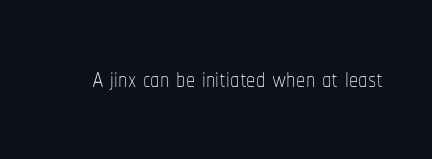
Q: Is the text bold? A: No.
Q: Is the text italic (slanted)? A: No, it is upright.
Q: Is the text underlined? A: No.
Q: Is the spacing between letters normal or unusually wide? A: Normal.
Q: Width (condensed, normal, or wide)? A: Condensed.
Q: Stroke contrast? A: Low.
Q: x-height? A: Medium.
Q: Monospaced? A: No.
